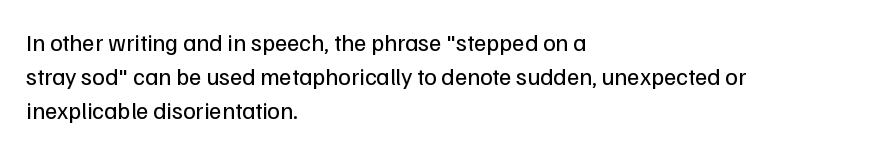
Decoration check: the copy has no underline. Teacher's note: observe the even left margin — that is flush-left alignment. Interline gaps are of average width in this sample. No chunkiness to these letters — they're not bold. These lines were composed using upright roman letters.
